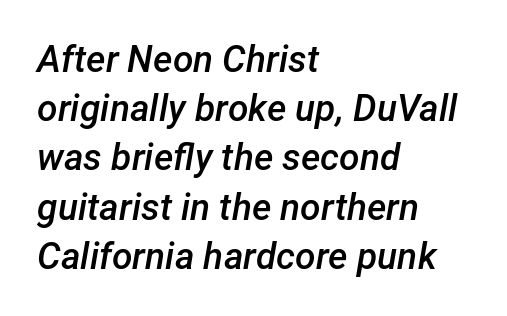
This is moderately heavy type, rendered in semibold. Type without underlining. Leading matches the norm, producing a regular column. Spacing verdict: proportional, widths tailored to each character.
